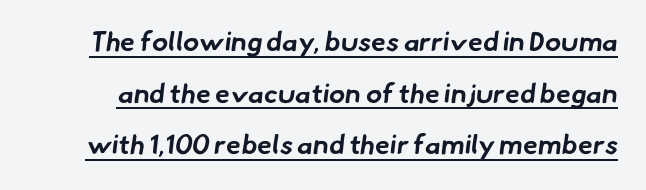
The image shows 27 px bold type; set loose line spacing (1.91x), normal letter spacing, underlined.
